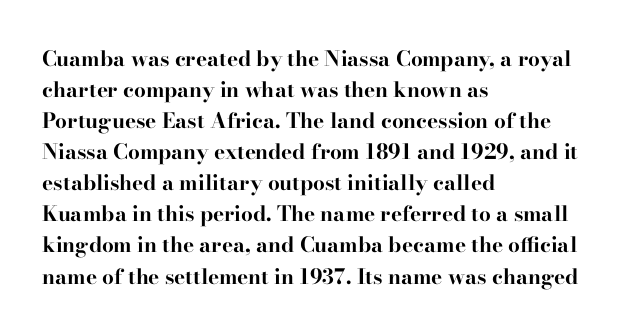
The image shows 21 px bold type, upright; set left-aligned, normal line spacing (1.48x), normal letter spacing, not underlined.
